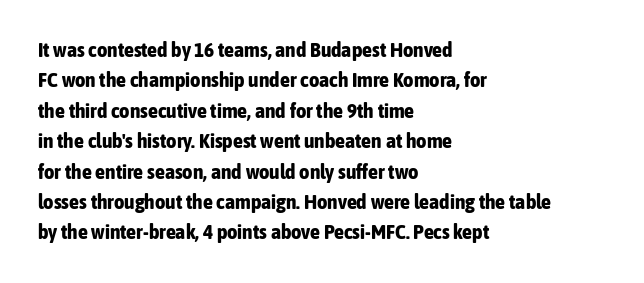
The image shows 20 px bold type, upright; set left-aligned, normal line spacing (1.52x), normal letter spacing, not underlined.
